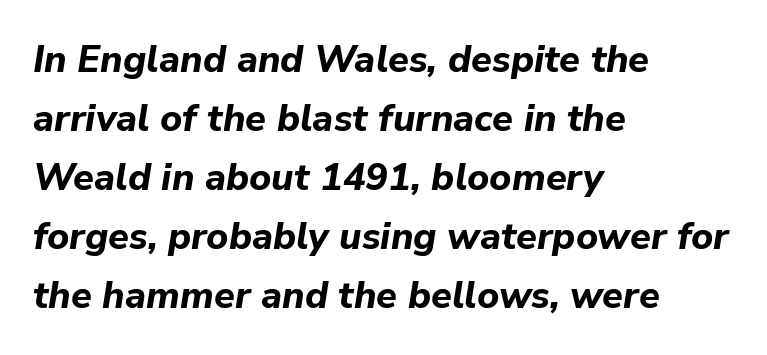
{"italic": "yes", "lean": "right", "slant_degrees": 9, "bold": "yes", "weight": "bold", "width": "normal", "stroke_contrast": "low", "x_height": "medium", "monospaced": "no", "underline": "no", "align": "left", "line_spacing": "normal", "line_spacing_ratio": 1.55, "letter_spacing": "normal", "letter_spacing_em": 0.0, "glyph_px": 38}
